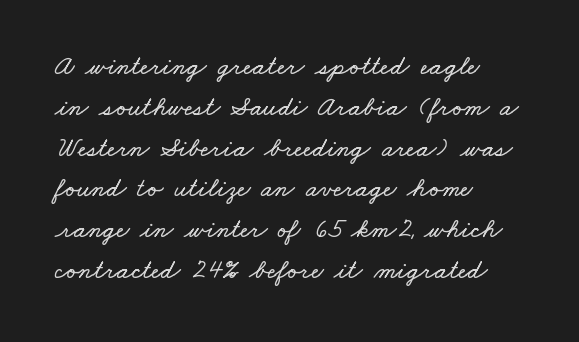
These lines sit exactly where default settings would place them. The baseline area is clear. Tracking here is standard; glyphs follow each other at the usual distance. Typeset ragged right — the left edge is the straight one.
